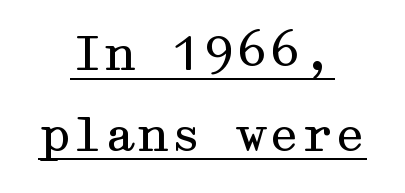
{"serif": "yes", "italic": "no", "bold": "no", "weight": "regular", "width": "wide", "stroke_contrast": "medium", "x_height": "medium", "underline": "yes", "align": "center", "line_spacing_ratio": 1.72, "letter_spacing": "normal", "letter_spacing_em": 0.0, "glyph_px": 47}
